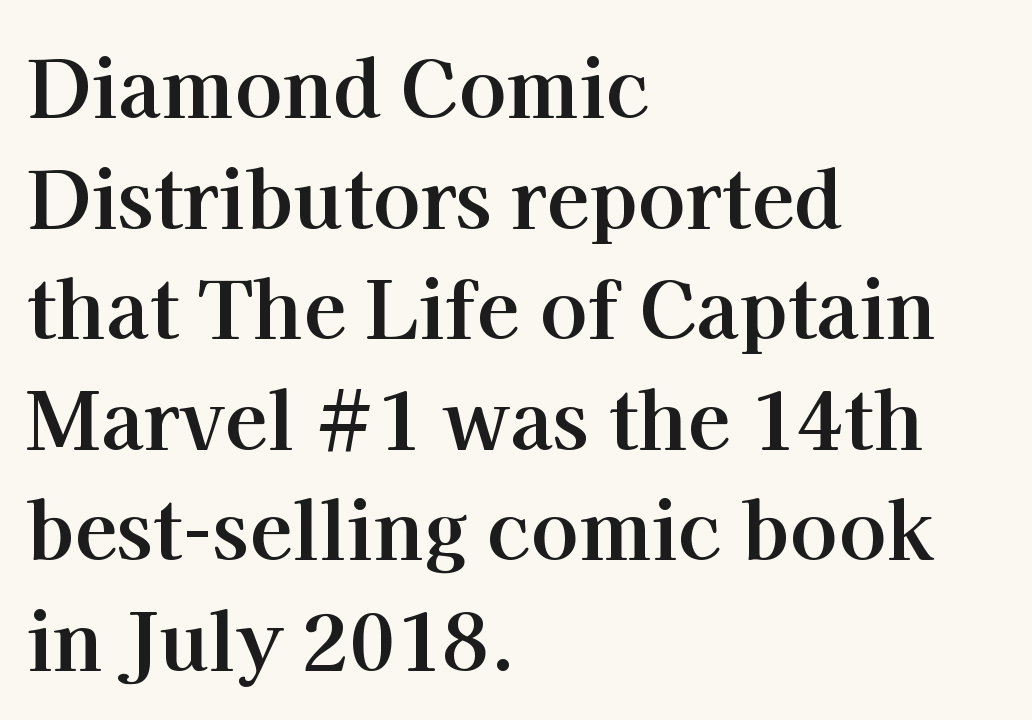
The image shows 79 px bold serif type, upright; set left-aligned, normal line spacing (1.4x), normal letter spacing, not underlined; high stroke contrast and a medium x-height.
